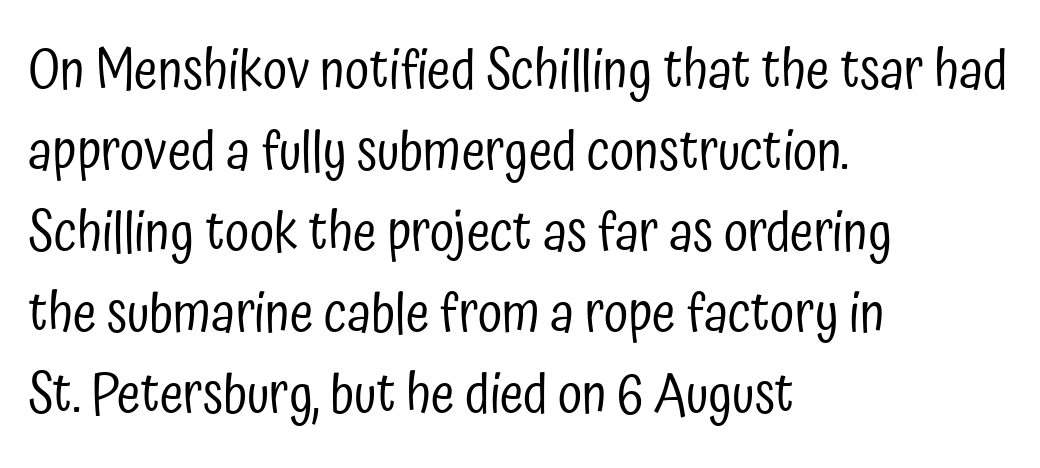
Q: Is the text bold? A: No.
Q: Is the text italic (slanted)? A: No, it is upright.
Q: Is the typeface a serif or a sans-serif typeface? A: Sans-serif.
Q: Is the text underlined? A: No.
Q: How is the paragraph aligned? A: Left-aligned.
Q: Is the spacing between letters normal or unusually wide? A: Normal.
Q: Is the spacing between lines tight, normal or loose? A: Normal.
Q: Width (condensed, normal, or wide)? A: Condensed.
Q: Stroke contrast? A: Low.
Q: x-height? A: Medium.
Q: Monospaced? A: No.
